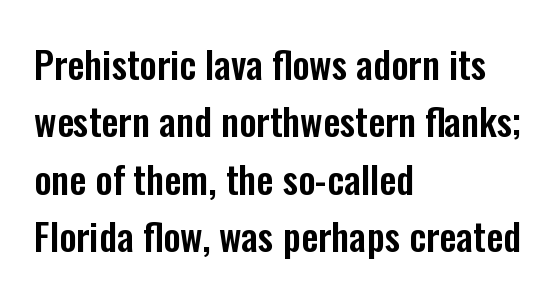
{"serif": "no", "italic": "no", "width": "condensed", "stroke_contrast": "low", "x_height": "medium", "monospaced": "no", "underline": "no", "align": "left", "line_spacing": "normal", "line_spacing_ratio": 1.51, "letter_spacing": "normal", "letter_spacing_em": 0.0, "glyph_px": 38}
